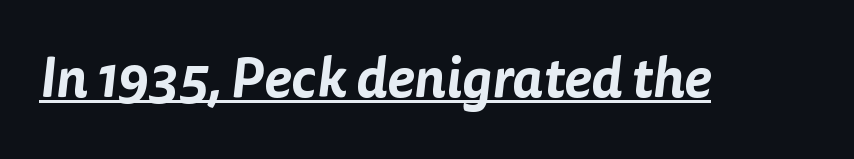
The image shows 55 px sans-serif type; set normal letter spacing, underlined; low stroke contrast and a medium x-height.
